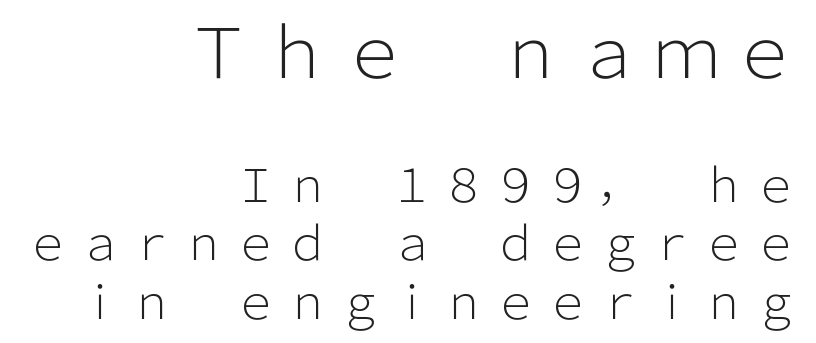
The vertical gap from one line to the next is medium. Is the type heavy? It reads as light-to-regular instead. This sample has the flowing, uneven cadence of proportional lettering. These lines are composed in type without serifs.
